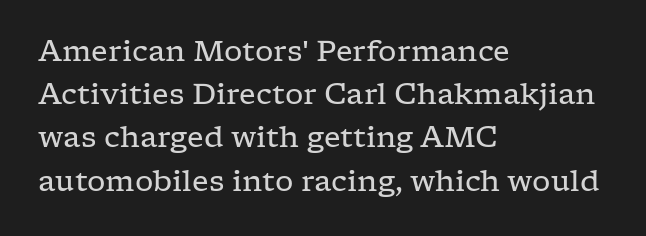
Q: Is the text bold? A: No.
Q: Is the text italic (slanted)? A: No, it is upright.
Q: Is the typeface a serif or a sans-serif typeface? A: Serif.
Q: Is the text underlined? A: No.
Q: How is the paragraph aligned? A: Left-aligned.
Q: Is the spacing between letters normal or unusually wide? A: Normal.
Q: Is the spacing between lines tight, normal or loose? A: Normal.
Q: Width (condensed, normal, or wide)? A: Wide.
Q: Stroke contrast? A: Low.
Q: x-height? A: Medium.
Q: Monospaced? A: No.
